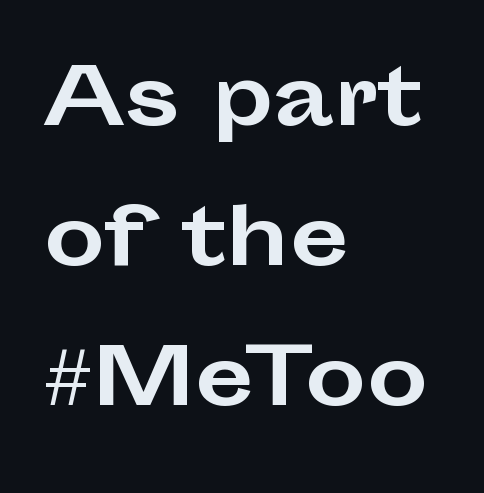
Q: Is the text bold? A: Yes.
Q: Is the text italic (slanted)? A: No, it is upright.
Q: Is the typeface a serif or a sans-serif typeface? A: Sans-serif.
Q: Is the text underlined? A: No.
Q: How is the paragraph aligned? A: Left-aligned.
Q: Is the spacing between letters normal or unusually wide? A: Normal.
Q: Width (condensed, normal, or wide)? A: Wide.
Q: Stroke contrast? A: Low.
Q: x-height? A: Medium.
Q: Monospaced? A: No.
